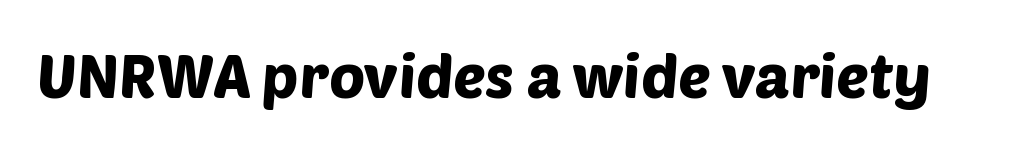
Glyph-to-glyph distance matches everyday printed text. The rendering uses natural spacing where letterforms have individual widths. No word sits above an underline. The passage shown is typeset with a sans-serif family.
